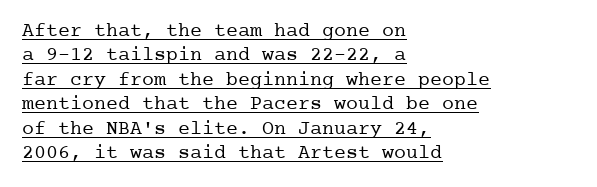
{"italic": "no", "bold": "no", "underline": "yes", "align": "left", "line_spacing_ratio": 1.22, "letter_spacing": "normal", "letter_spacing_em": 0.0, "glyph_px": 20}
